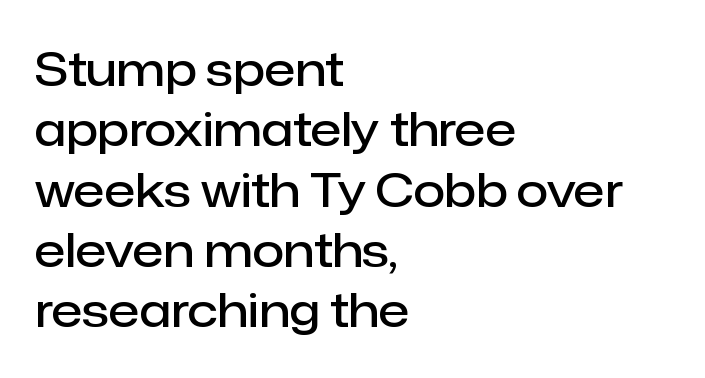
{"serif": "no", "italic": "no", "bold": "semi", "weight": "semibold", "width": "normal", "stroke_contrast": "low", "x_height": "medium", "monospaced": "no", "underline": "no", "align": "left", "line_spacing": "normal", "line_spacing_ratio": 1.31, "letter_spacing": "normal", "letter_spacing_em": 0.0, "glyph_px": 46}
